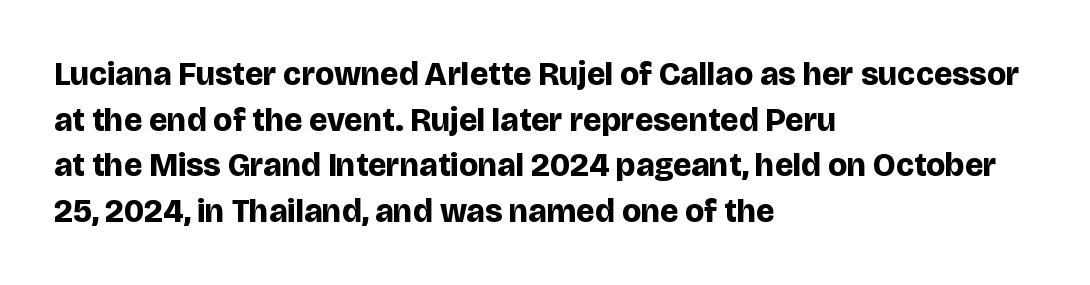
Q: Is the text bold? A: Yes.
Q: Is the text italic (slanted)? A: No, it is upright.
Q: Is the typeface a serif or a sans-serif typeface? A: Sans-serif.
Q: Is the text underlined? A: No.
Q: How is the paragraph aligned? A: Left-aligned.
Q: Is the spacing between letters normal or unusually wide? A: Normal.
Q: Is the spacing between lines tight, normal or loose? A: Normal.
Q: Width (condensed, normal, or wide)? A: Normal.
Q: Stroke contrast? A: Low.
Q: x-height? A: Large.
Q: Monospaced? A: No.
